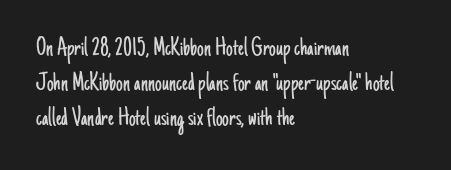
This sample keeps an unexceptional amount of space between lines. Characters remain perfectly vertical along every line. The gap between lines stays unmarked. Is this a heavy cut? Hardly; it is regular or lighter.
